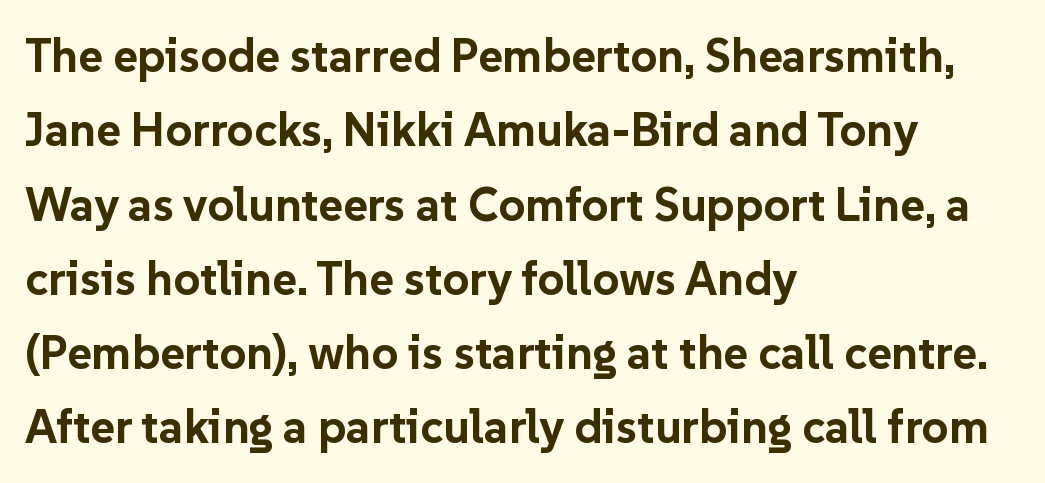
Letter spacing: default. This rendering features lettering with no underline. The lettering holds an erect, upright posture throughout. The designer left line spacing at the default.
